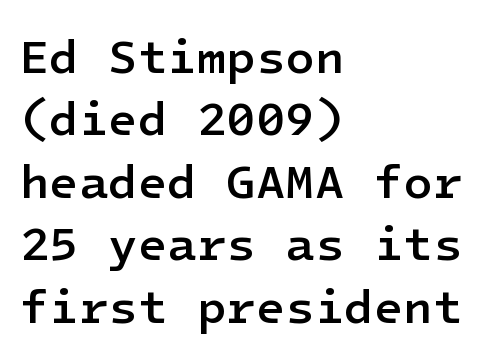
Q: Is the text bold? A: Semi-bold.
Q: Is the text italic (slanted)? A: No, it is upright.
Q: Is the typeface a serif or a sans-serif typeface? A: Sans-serif.
Q: Is the text underlined? A: No.
Q: How is the paragraph aligned? A: Left-aligned.
Q: Is the spacing between letters normal or unusually wide? A: Normal.
Q: Is the spacing between lines tight, normal or loose? A: Normal.
Q: Width (condensed, normal, or wide)? A: Normal.
Q: Stroke contrast? A: Low.
Q: x-height? A: Medium.
